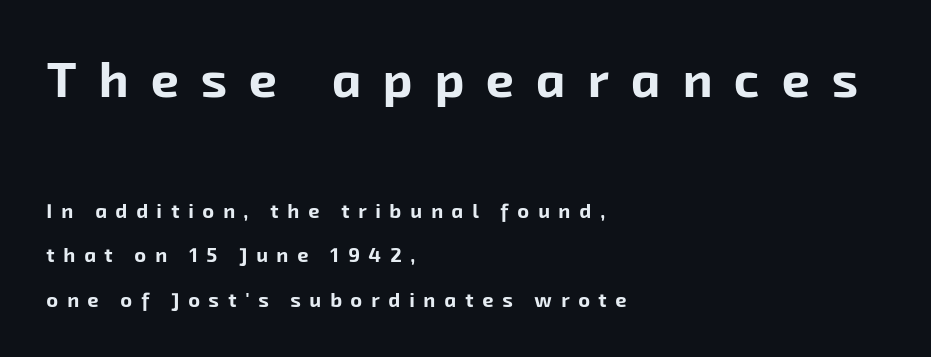
The image shows 50 px bold sans-serif type; set left-aligned, loose line spacing (2.22x), unusually wide letter spacing (+0.44 em), not underlined; the first (top) block is 2.5x larger; low stroke contrast and a medium x-height.
